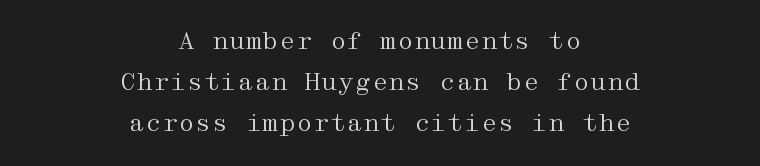
The image shows 24 px text type, upright; set centered, line spacing 1.71x, normal letter spacing, not underlined.
